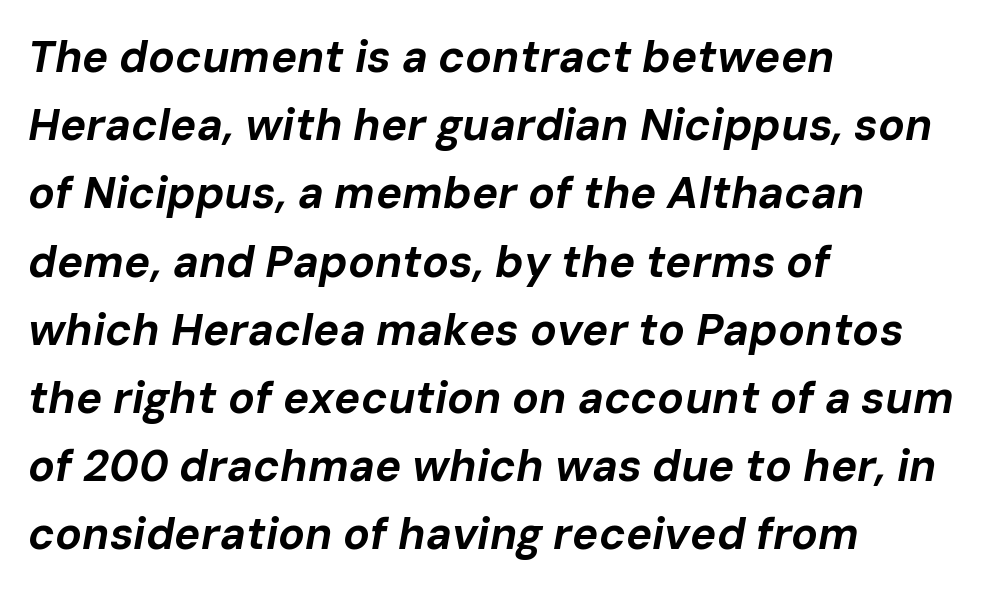
{"italic": "yes", "lean": "right", "slant_degrees": 10, "bold": "yes", "weight": "bold", "width": "normal", "stroke_contrast": "low", "x_height": "medium", "monospaced": "no", "underline": "no", "align": "left", "line_spacing": "normal", "line_spacing_ratio": 1.55, "letter_spacing": "normal", "letter_spacing_em": 0.0, "glyph_px": 44}
